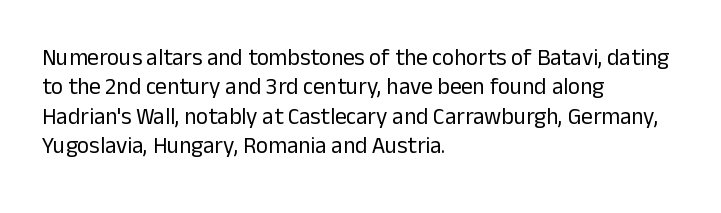
It's the straight-up-and-down kind of type. The face used here is rendered with its standard letterfit. The setting favours the left margin, as ordinary paragraphs usually do. This is not heavy type; no bold has been used. Interline gaps are of average width in this sample.
